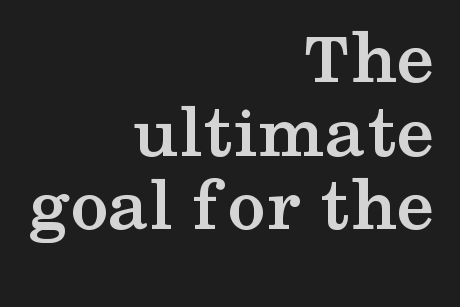
The image shows 76 px semibold, wide serif type, upright; set right-aligned, tight line spacing (0.97x), normal letter spacing, not underlined; medium stroke contrast and a medium x-height.
